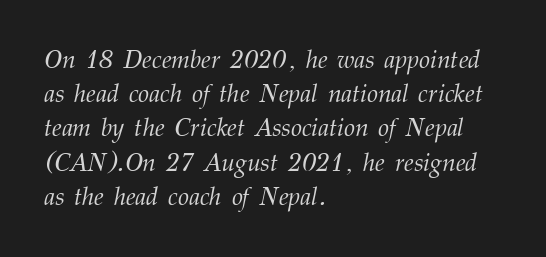
{"italic": "yes", "lean": "right", "slant_degrees": 12, "bold": "no", "underline": "no", "align": "left", "line_spacing": "normal", "line_spacing_ratio": 1.37, "letter_spacing": "normal", "letter_spacing_em": 0.0, "glyph_px": 25}
